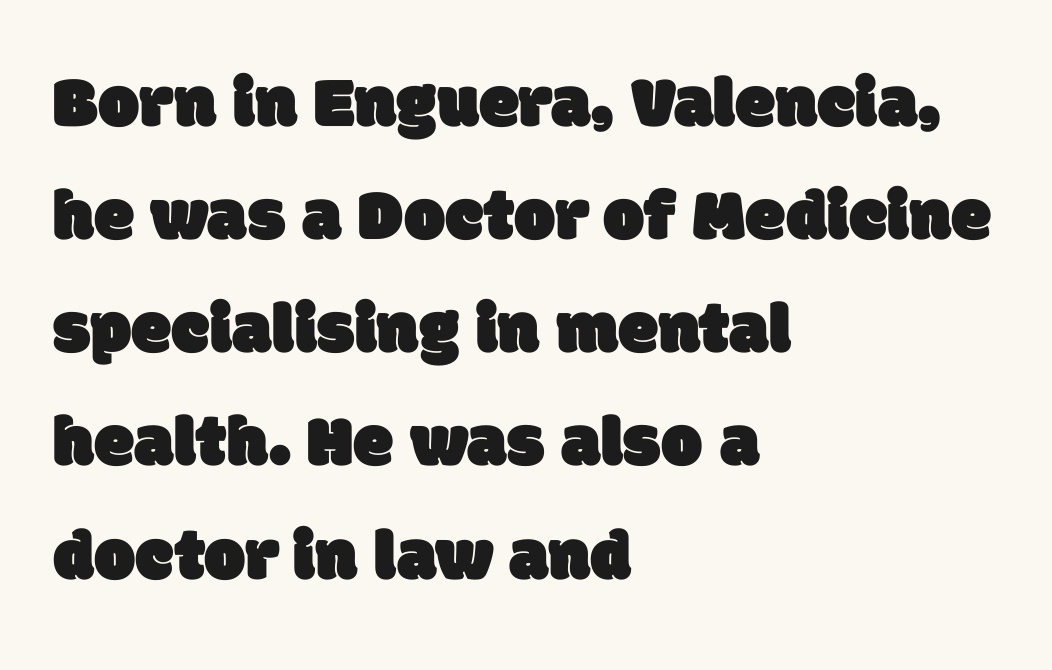
Each word holds together tightly as a unit, with standard inter-letter gaps. These lines are rendered in a variable-pitch font. A sans-serif font was chosen for this passage. The lines in this sample share a left origin and differ only in where they stop. Is there much room between lines? A standard amount, neither cramped nor airy. Any mark beneath the type? The region is blank.
